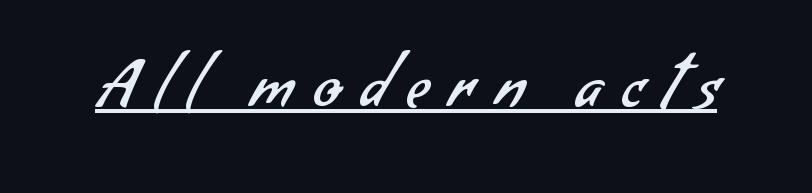
Glyph-to-glyph distance is far greater than everyday printed text. The typesetter has applied underlining to the passage shown. Each letter's strokes conclude bluntly, with no projecting serifs. The passage shown is not bold in any degree.
